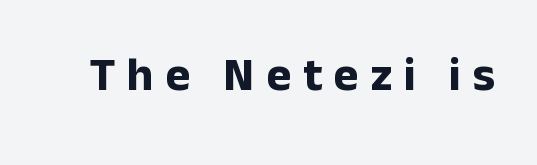
The image shows 47 px bold sans-serif type, upright; set unusually wide letter spacing (+0.25 em), not underlined; low stroke contrast and a medium x-height.
